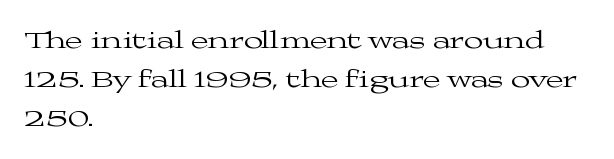
Q: Is the text bold? A: No.
Q: Is the text italic (slanted)? A: No, it is upright.
Q: Is the text underlined? A: No.
Q: How is the paragraph aligned? A: Left-aligned.
Q: Is the spacing between letters normal or unusually wide? A: Normal.
Q: Is the spacing between lines tight, normal or loose? A: Normal.
